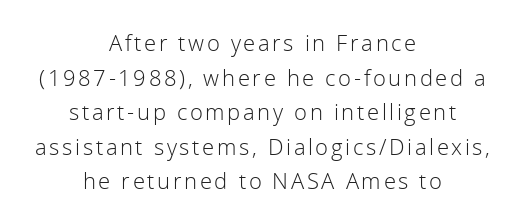
Italic? Not at all — the glyphs are vertical. Normally led — the rows are evenly, conventionally spaced. Where is the straight margin? There isn't one; the lines are centered. Check under the words: just untouched page. Compared with a typical body face, this is equally light or lighter still.
